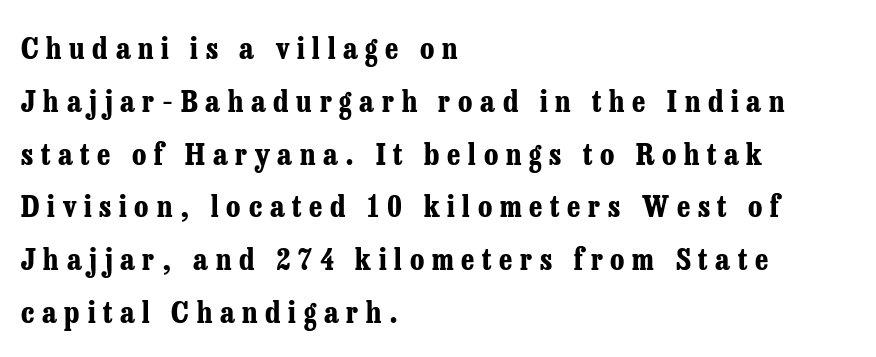
Just letters on the line, the space beneath them empty. The letters advance in unequal steps, a hallmark of proportional type. The rendering shows small feet on the letterforms — a serif design. If you drew a ruler down the left edge, every line would touch it. Characters follow at a spacing far wider than the type designer built in. Posture: vertical.
